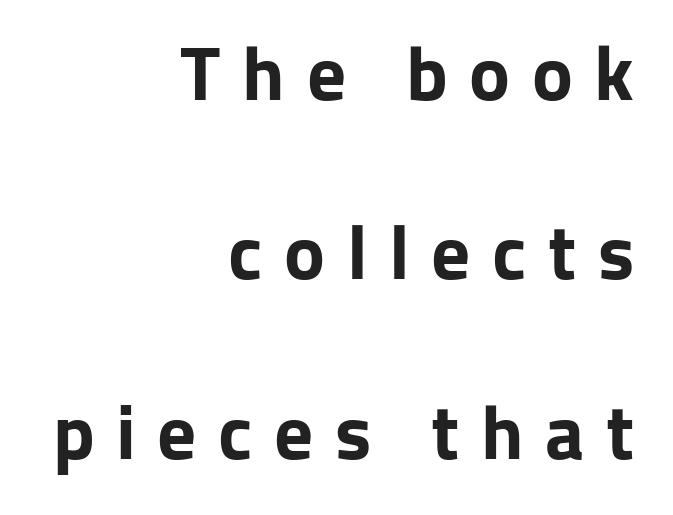
These lines were composed using upright roman letters. Type style note: lacks serifs. Typographic density is high because the face is bold. Is this a fixed-width face? No — the glyphs have proportional, varying widths. The face used here is rendered with a markedly widened letterfit. A bare baseline throughout the passage.
